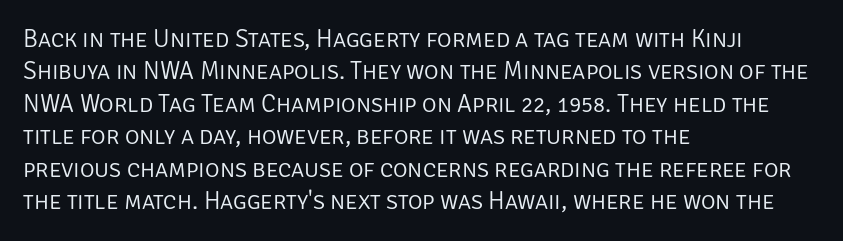
The image shows 25 px text type, upright; set left-aligned, normal line spacing (1.3x), normal letter spacing, not underlined.
